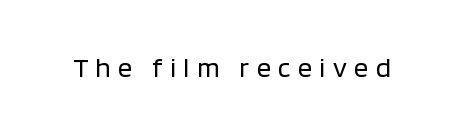
{"serif": "no", "italic": "no", "bold": "no", "weight": "regular", "width": "normal", "stroke_contrast": "low", "x_height": "large", "monospaced": "no", "underline": "no", "letter_spacing": "wide", "letter_spacing_em": 0.27, "glyph_px": 28}
